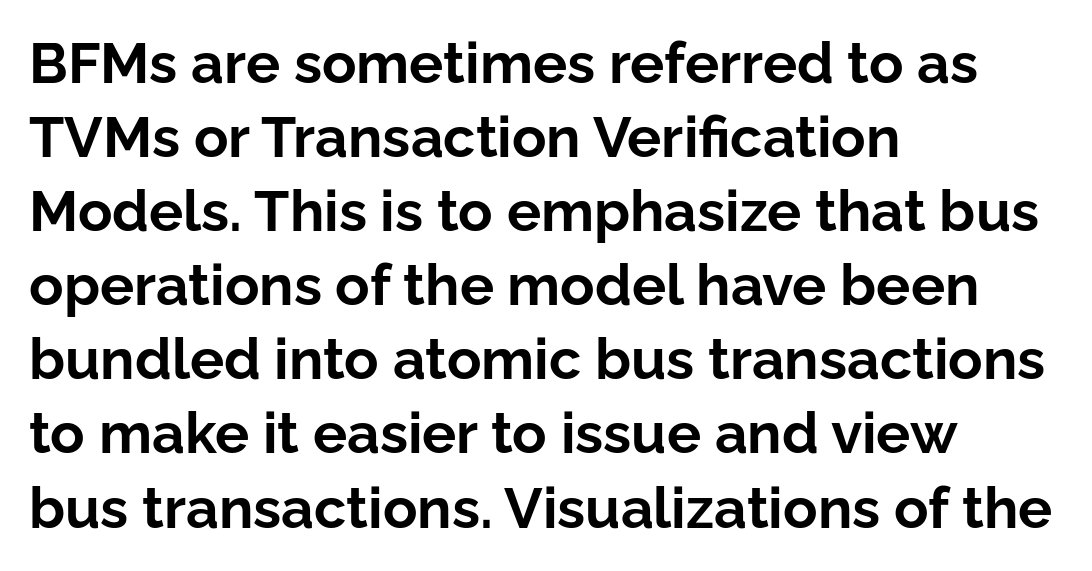
Designer's note — italics off, roman on. Here the designer chose a conventional face with non-uniform glyph widths. The zone under the glyphs is completely vacant. This rendering employs a face without finishing strokes, i.e., a sans-serif. Line beginnings align vertically; line endings do not. I'd describe the lettering as bold — thick and assertive.
